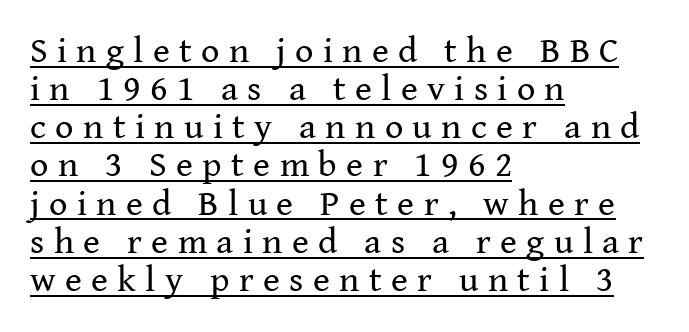
The image shows 36 px regular-weight serif type, upright; set left-aligned, tight line spacing (1.06x), unusually wide letter spacing (+0.26 em), underlined; medium stroke contrast and a medium x-height.
